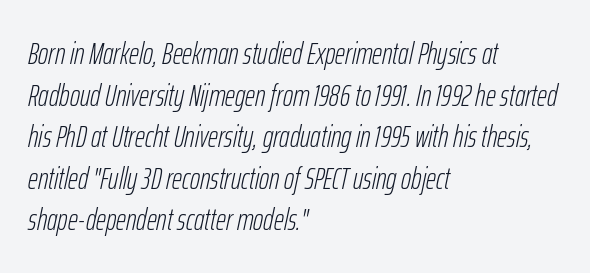
Q: Is the text bold? A: No.
Q: Is the text italic (slanted)? A: Yes, it leans right by about 12 degrees.
Q: Is the text underlined? A: No.
Q: How is the paragraph aligned? A: Left-aligned.
Q: Is the spacing between letters normal or unusually wide? A: Normal.
Q: Is the spacing between lines tight, normal or loose? A: Normal.
Q: Width (condensed, normal, or wide)? A: Condensed.
Q: Stroke contrast? A: Low.
Q: x-height? A: Medium.
Q: Monospaced? A: No.
